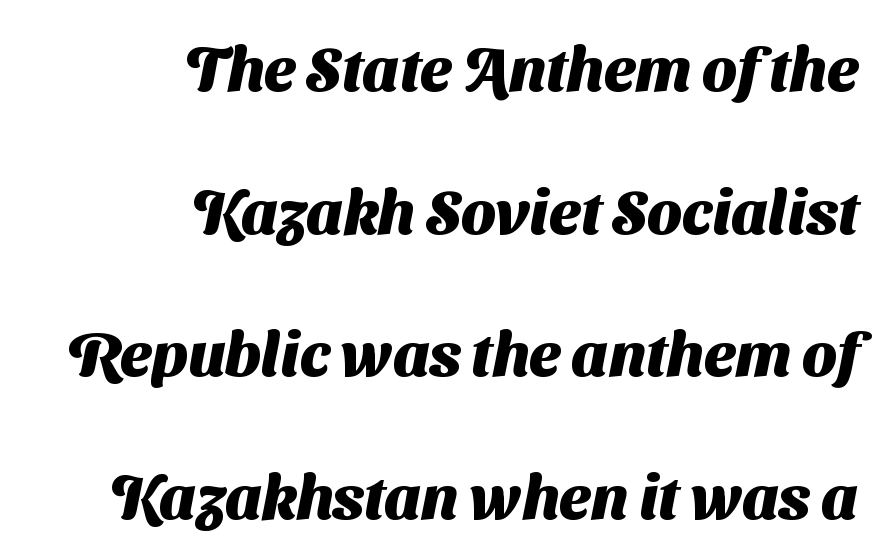
The typesetter chose a ragged-left arrangement here. Each letter keeps its own natural width here, so spacing adapts to shape. Observe the ordinary spacing: letters are neighbours, not strangers. Stroke thickness is high; the sample reads as a true bold. Type style note: lacks serifs. The space beneath each line is pristine and unruled.
